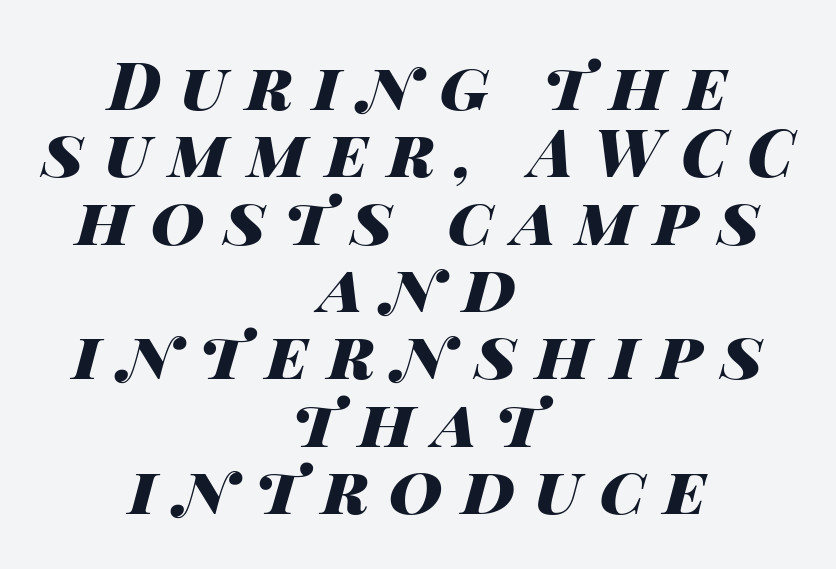
{"italic": "yes", "lean": "right", "slant_degrees": 14, "bold": "yes", "weight": "heavy", "width": "wide", "stroke_contrast": "high", "x_height": "large", "monospaced": "no", "underline": "no", "align": "center", "line_spacing": "tight", "line_spacing_ratio": 1.02, "letter_spacing": "wide", "letter_spacing_em": 0.29, "glyph_px": 66}
